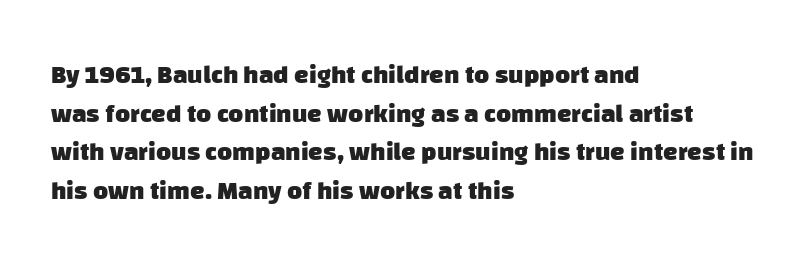
The image shows 26 px bold type; set left-aligned, normal line spacing (1.49x), normal letter spacing, not underlined.
